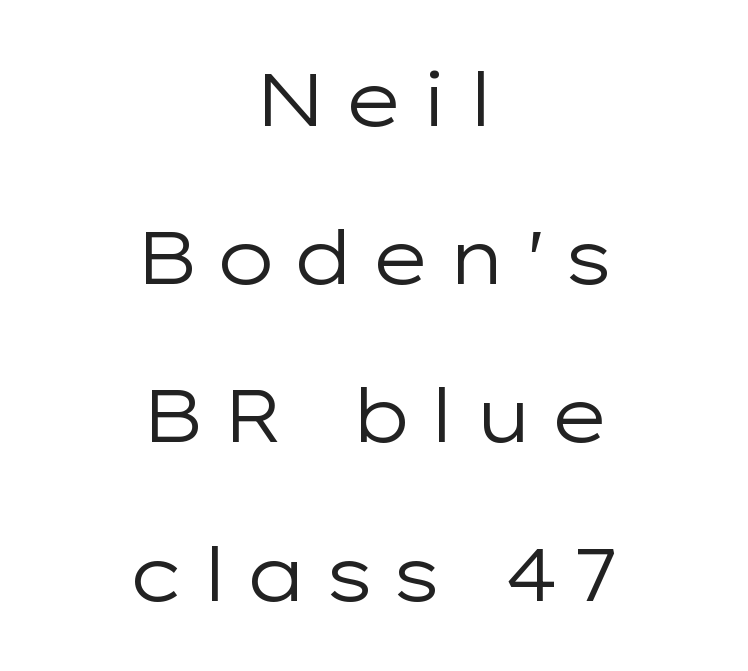
{"serif": "no", "italic": "no", "bold": "no", "weight": "regular", "width": "wide", "stroke_contrast": "low", "x_height": "medium", "monospaced": "no", "underline": "no", "align": "center", "line_spacing": "loose", "line_spacing_ratio": 2.11, "letter_spacing": "wide", "letter_spacing_em": 0.21, "glyph_px": 75}
